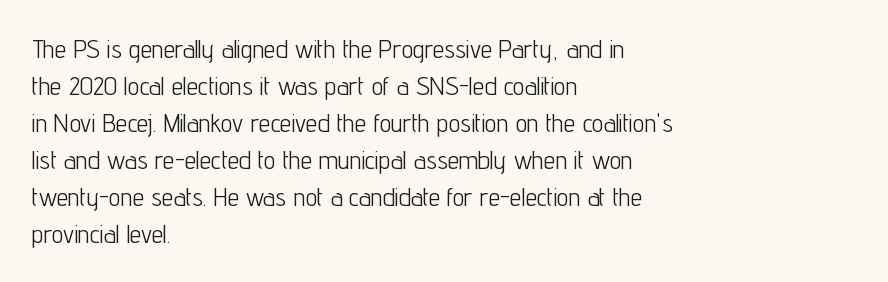
Rule under the text: the space is simply empty. The tracking reads as untouched default to a designer's eye. Compared with a typical body face, this is equally light or lighter still. A student would call this left alignment; a typographer would say flush left, rag right. The rows are spaced the way most documents space them.
